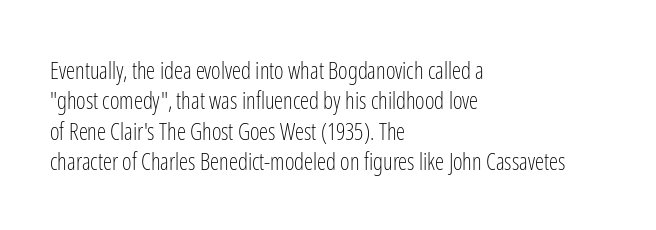
Q: Is the text bold? A: No.
Q: Is the text italic (slanted)? A: No, it is upright.
Q: Is the text underlined? A: No.
Q: How is the paragraph aligned? A: Left-aligned.
Q: Is the spacing between letters normal or unusually wide? A: Normal.
Q: Is the spacing between lines tight, normal or loose? A: Normal.
